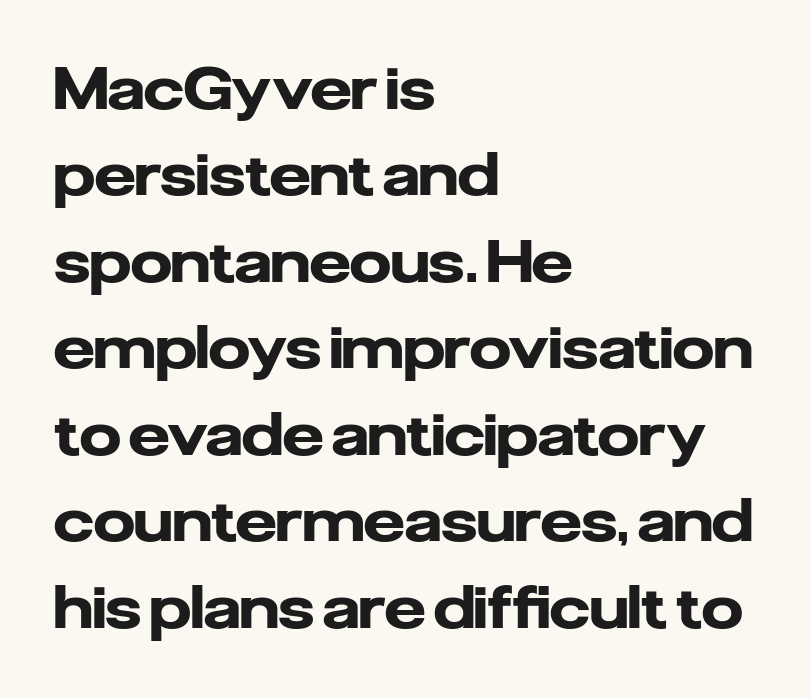
The image shows 58 px heavy sans-serif type, upright; set left-aligned, normal line spacing (1.49x), normal letter spacing, not underlined; low stroke contrast and a medium x-height.
